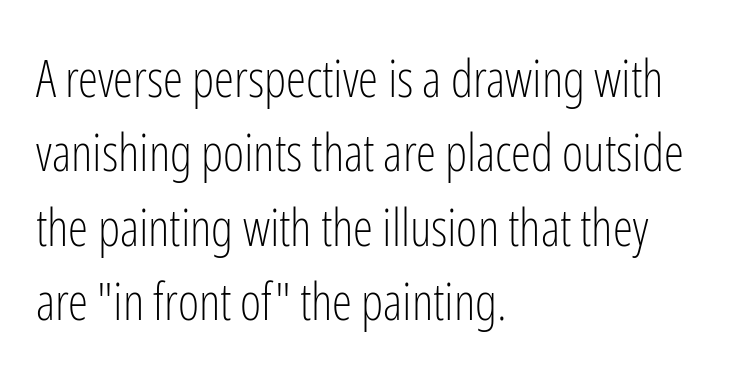
Quick note: not italic, upright. The text was rendered using a sans face with plain stroke endings. Note the varied advance widths — an 'i' is clearly narrower than an 'm'. Regarding leading, the lines here are spaced in the standard way. The compositor pushed each line to the left boundary.
